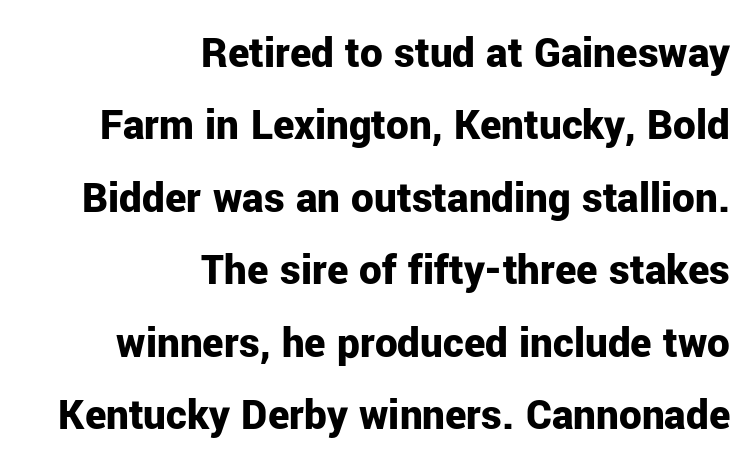
{"serif": "no", "italic": "no", "bold": "yes", "weight": "bold", "width": "normal", "stroke_contrast": "low", "x_height": "medium", "monospaced": "no", "underline": "no", "align": "right", "line_spacing": "normal", "line_spacing_ratio": 1.61, "letter_spacing": "normal", "letter_spacing_em": 0.0, "glyph_px": 45}
